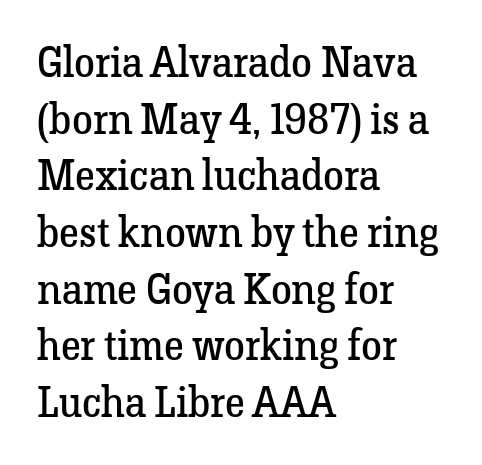
{"serif": "yes", "italic": "no", "bold": "no", "weight": "regular", "width": "normal", "stroke_contrast": "low", "x_height": "medium", "monospaced": "no", "underline": "no", "align": "left", "line_spacing": "normal", "line_spacing_ratio": 1.35, "letter_spacing": "normal", "letter_spacing_em": 0.0, "glyph_px": 42}
